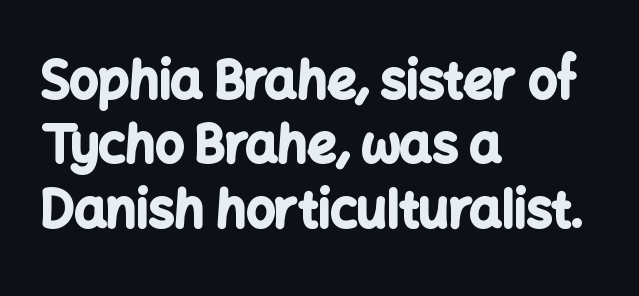
Q: Is the text bold? A: Yes.
Q: Is the text italic (slanted)? A: No, it is upright.
Q: Is the typeface a serif or a sans-serif typeface? A: Sans-serif.
Q: Is the text underlined? A: No.
Q: How is the paragraph aligned? A: Left-aligned.
Q: Is the spacing between letters normal or unusually wide? A: Normal.
Q: Is the spacing between lines tight, normal or loose? A: Normal.
Q: Width (condensed, normal, or wide)? A: Normal.
Q: Stroke contrast? A: Low.
Q: x-height? A: Medium.
Q: Monospaced? A: No.
